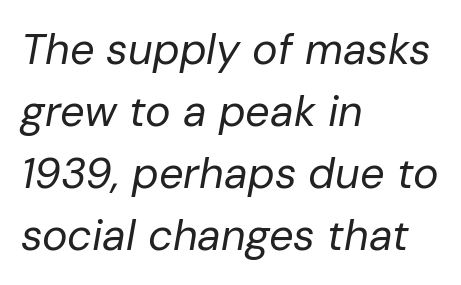
The space directly below the letters is spotless. These lines stack with their left ends in a neat column. The tracking reads as untouched default to a designer's eye. Compared with typical paragraphs, the rows here are spaced about the same. Stems and bowls with no extra thickness — not bold.
